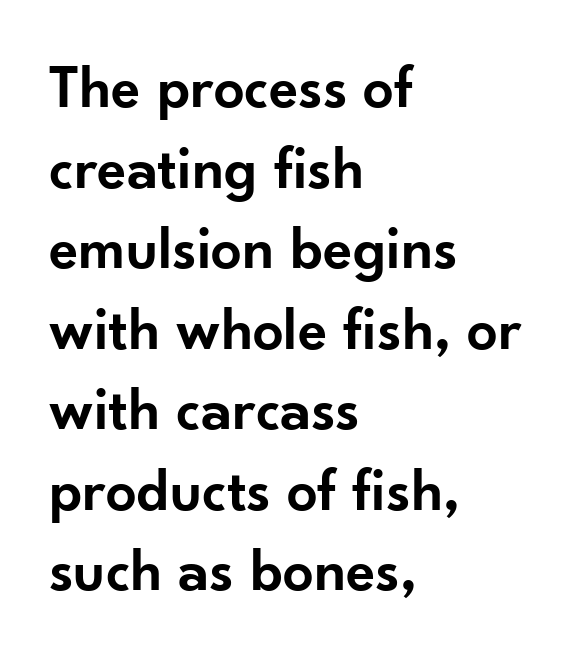
{"serif": "no", "italic": "no", "bold": "semi", "weight": "semibold", "width": "normal", "stroke_contrast": "low", "x_height": "small", "monospaced": "no", "underline": "no", "align": "left", "line_spacing": "normal", "line_spacing_ratio": 1.32, "letter_spacing": "normal", "letter_spacing_em": 0.0, "glyph_px": 61}
